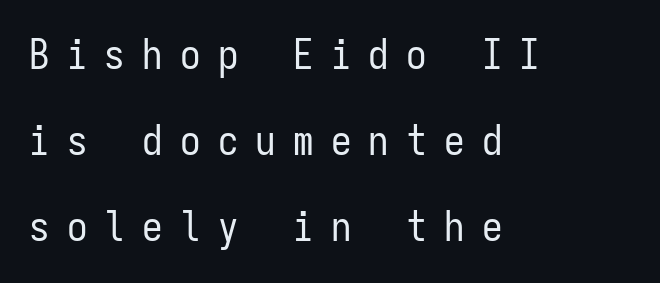
{"serif": "no", "italic": "no", "bold": "no", "weight": "regular", "width": "condensed", "stroke_contrast": "low", "x_height": "medium", "monospaced": "yes", "underline": "no", "align": "left", "line_spacing": "loose", "line_spacing_ratio": 2.1, "letter_spacing": "wide", "letter_spacing_em": 0.42, "glyph_px": 41}
